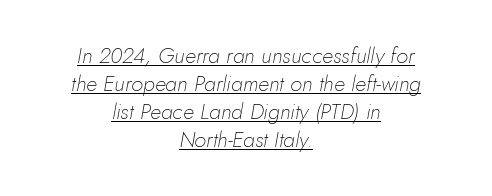
The image shows 22 px text type, italic (leaning right); set centered, normal line spacing (1.28x), normal letter spacing, underlined.
